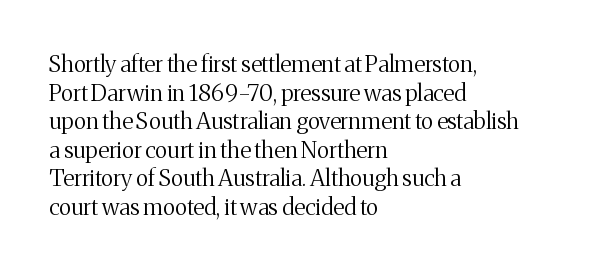
Beneath every word, the page is bare. On a weight scale, this lands at 450 or below. Look at the tracking — it's just the regular setting, nothing added. The typesetter chose a ragged-right arrangement here. Upright lettering throughout.
